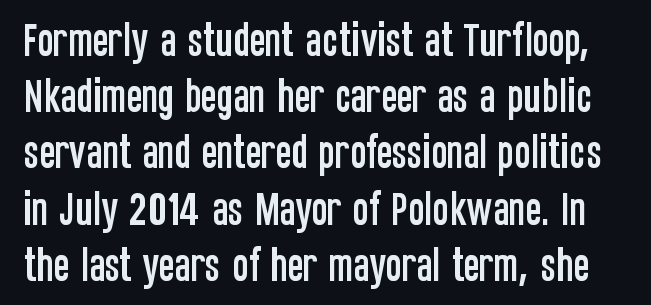
A typesetter would mark this as roman, not italic. Nobody touched the tracking dial on this one. The passage shown stacks its lines at a standard gap. The letters advance in unequal steps, a hallmark of proportional type.
